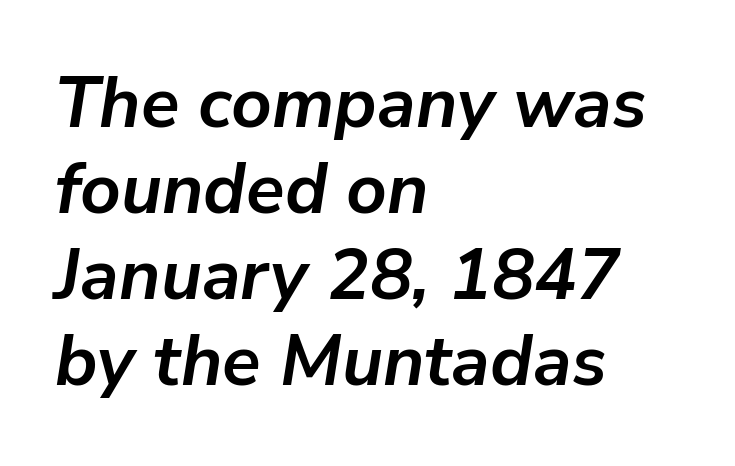
The image shows 71 px semibold type, italic (leaning right); set left-aligned, line spacing 1.21x, normal letter spacing, not underlined; low stroke contrast and a medium x-height.
